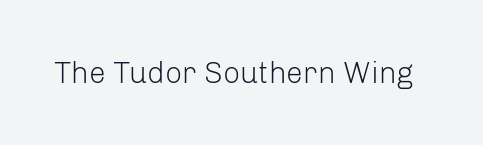
The image shows 30 px light sans-serif type, upright; set normal letter spacing, not underlined; low stroke contrast and a medium x-height.
